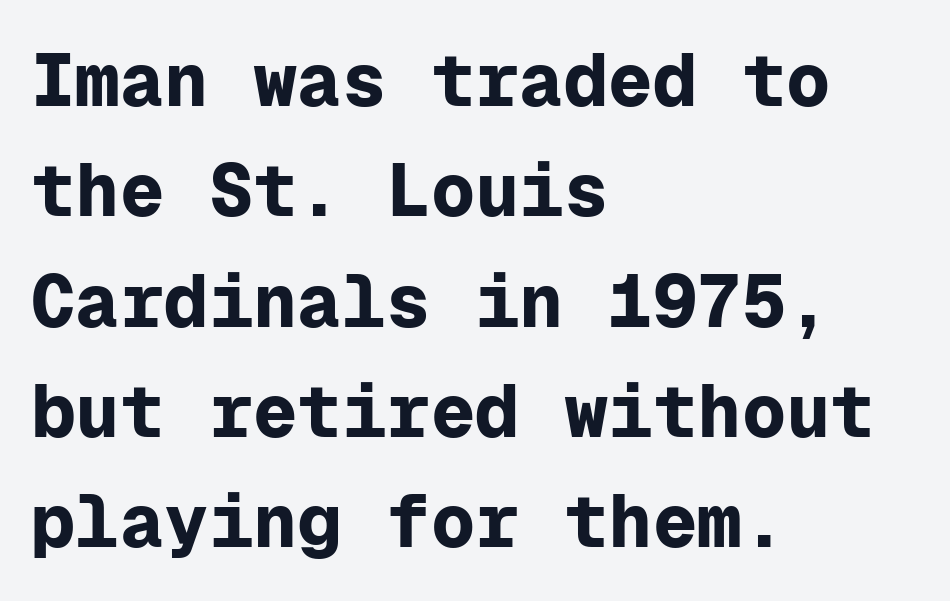
{"serif": "no", "italic": "no", "bold": "yes", "weight": "bold", "width": "normal", "stroke_contrast": "low", "x_height": "medium", "monospaced": "yes", "underline": "no", "align": "left", "line_spacing": "normal", "line_spacing_ratio": 1.49, "letter_spacing": "normal", "letter_spacing_em": 0.0, "glyph_px": 74}
